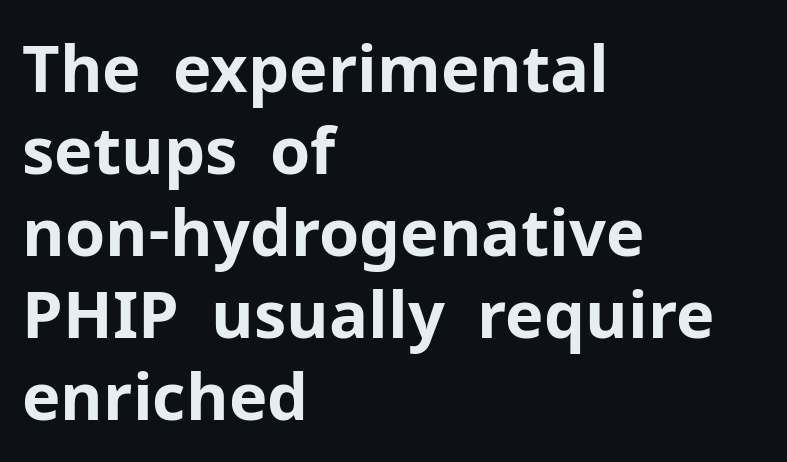
The image shows 65 px bold sans-serif type, upright; set left-aligned, normal line spacing (1.26x), normal letter spacing, not underlined; low stroke contrast and a medium x-height.
